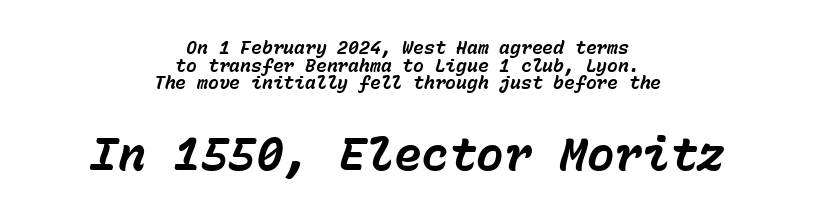
Lines of text with bare space underneath. How are the letters spaced? Ordinarily, with no added tracking. The passage shown is typed in a monospace face where columns stay perfectly aligned. One glance says dense: line gaps are narrower than usual. If you drew a line through each stem, it would be angled. This sample is center-justified, so both line endings float freely.
